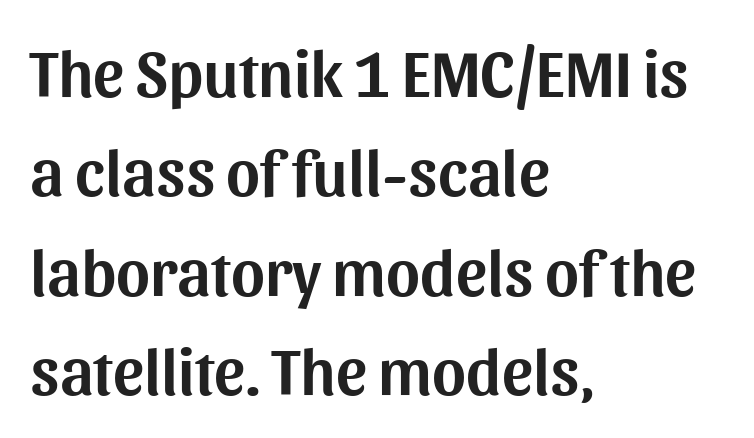
The image shows 65 px sans-serif type, upright; set left-aligned, normal line spacing (1.53x), normal letter spacing, not underlined; medium stroke contrast and a medium x-height.
